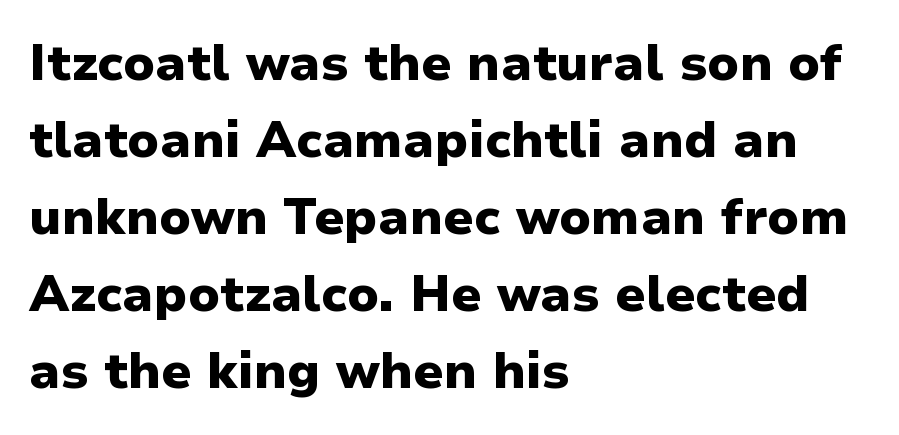
The image shows 50 px heavy sans-serif type, upright; set left-aligned, normal line spacing (1.54x), normal letter spacing, not underlined; low stroke contrast and a medium x-height.
